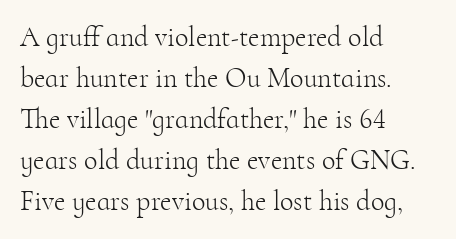
The image shows 28 px light serif type, upright; set left-aligned, normal line spacing (1.46x), normal letter spacing, not underlined; high stroke contrast and a small x-height.
